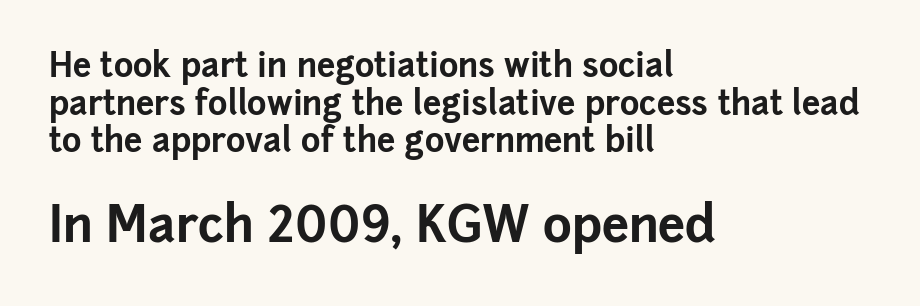
{"serif": "no", "italic": "no", "bold": "yes", "weight": "bold", "width": "normal", "stroke_contrast": "low", "x_height": "medium", "monospaced": "no", "underline": "no", "align": "left", "line_spacing": "tight", "line_spacing_ratio": 1.14, "letter_spacing": "normal", "letter_spacing_em": 0.0, "larger_block": "second", "size_ratio": 1.48, "glyph_px": 49}
